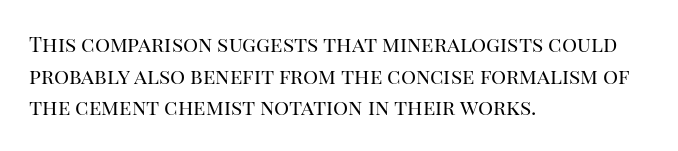
Q: Is the text bold? A: No.
Q: Is the text italic (slanted)? A: No, it is upright.
Q: Is the text underlined? A: No.
Q: How is the paragraph aligned? A: Left-aligned.
Q: Is the spacing between letters normal or unusually wide? A: Normal.
Q: Is the spacing between lines tight, normal or loose? A: Normal.
